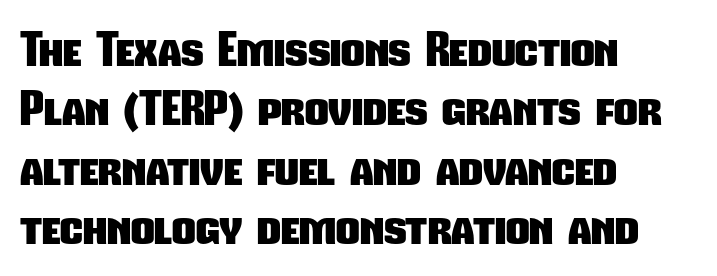
The image shows 46 px heavy, condensed sans-serif type; set left-aligned, normal line spacing (1.29x), normal letter spacing, not underlined; low stroke contrast and a medium x-height.
